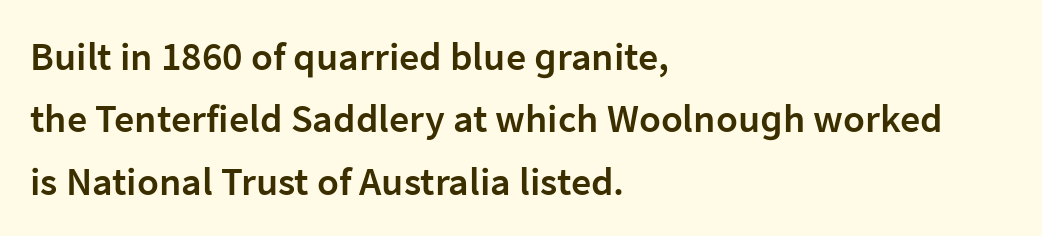
{"serif": "no", "italic": "no", "bold": "semi", "weight": "semibold", "width": "normal", "stroke_contrast": "low", "x_height": "medium", "monospaced": "no", "underline": "no", "align": "left", "line_spacing": "normal", "line_spacing_ratio": 1.56, "letter_spacing": "normal", "letter_spacing_em": 0.0, "glyph_px": 40}
